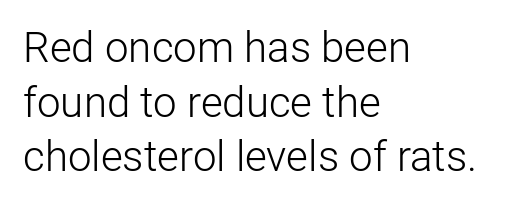
Serifs: no, the terminals of the letterforms are clean. Compared with a typical body face, this is equally light or lighter still. Line spacing here is normal. Each letter keeps its own natural width here, so spacing adapts to shape. Caption: multi-line text, flush left, ragged right.
